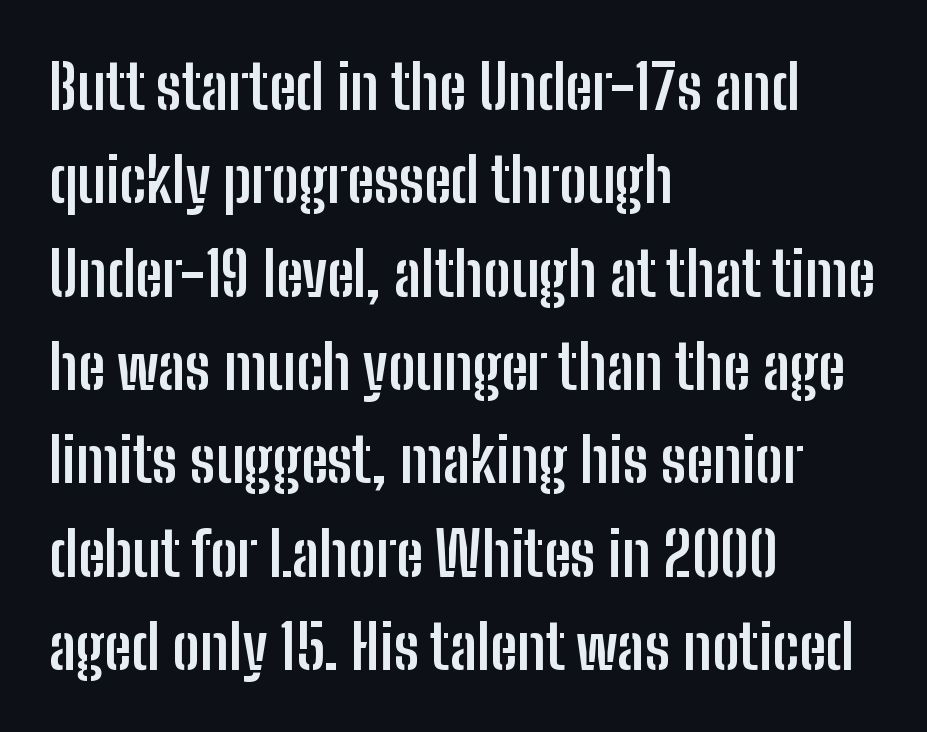
The image shows 61 px semibold, condensed sans-serif type, upright; set left-aligned, normal line spacing (1.53x), normal letter spacing, not underlined; low stroke contrast and a medium x-height.
